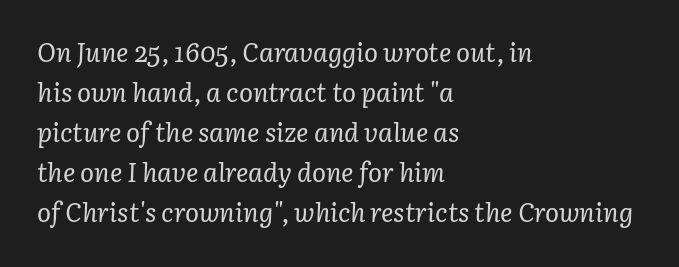
{"italic": "yes", "lean": "right", "slant_degrees": 3, "bold": "no", "underline": "no", "align": "left", "line_spacing": "normal", "line_spacing_ratio": 1.54, "letter_spacing": "normal", "letter_spacing_em": 0.0, "glyph_px": 26}
